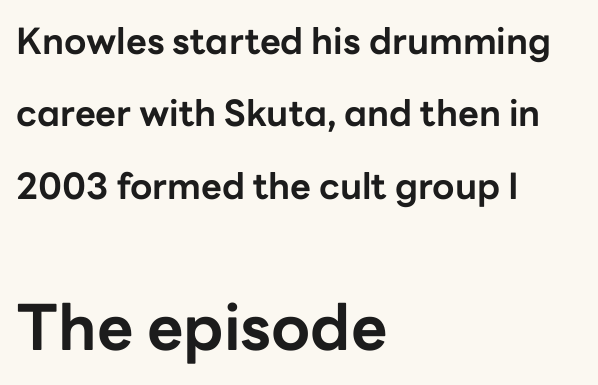
You could fit nearly another row in the gap between these rows. Heavy-handed strokes throughout: this text is bold. The later block is typeset at a bigger size than the earlier block. This sample uses an upright cut, with every glyph sitting square on the baseline. Looks like regular typesetting: each glyph gets only the width it needs.
